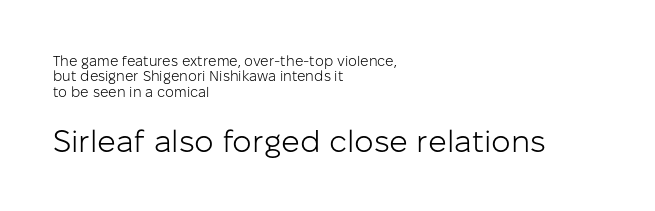
The image shows 31 px light sans-serif type, upright; set left-aligned, tight line spacing (1.1x), normal letter spacing, not underlined; the second (bottom) block is 2.21x larger; low stroke contrast and a medium x-height.
